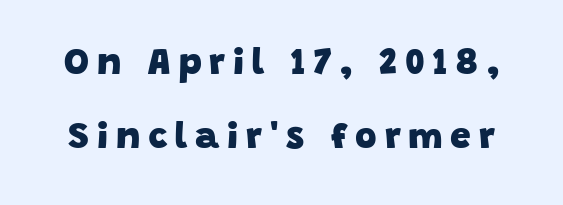
Q: Is the text bold? A: Yes.
Q: Is the typeface a serif or a sans-serif typeface? A: Sans-serif.
Q: Is the text underlined? A: No.
Q: Is the spacing between letters normal or unusually wide? A: Unusually wide.
Q: Is the spacing between lines tight, normal or loose? A: Loose.
Q: Width (condensed, normal, or wide)? A: Normal.
Q: Stroke contrast? A: Low.
Q: x-height? A: Large.
Q: Monospaced? A: No.
